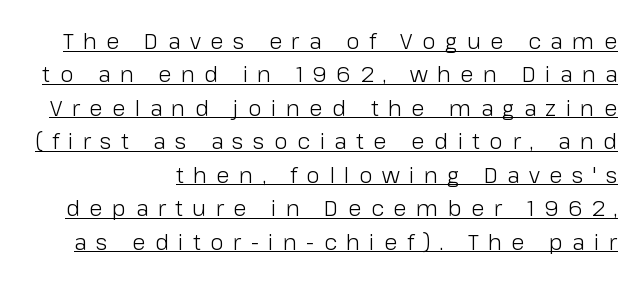
Q: Is the text bold? A: No.
Q: Is the text italic (slanted)? A: No, it is upright.
Q: Is the text underlined? A: Yes.
Q: Is the spacing between letters normal or unusually wide? A: Unusually wide.
Q: Is the spacing between lines tight, normal or loose? A: Normal.
